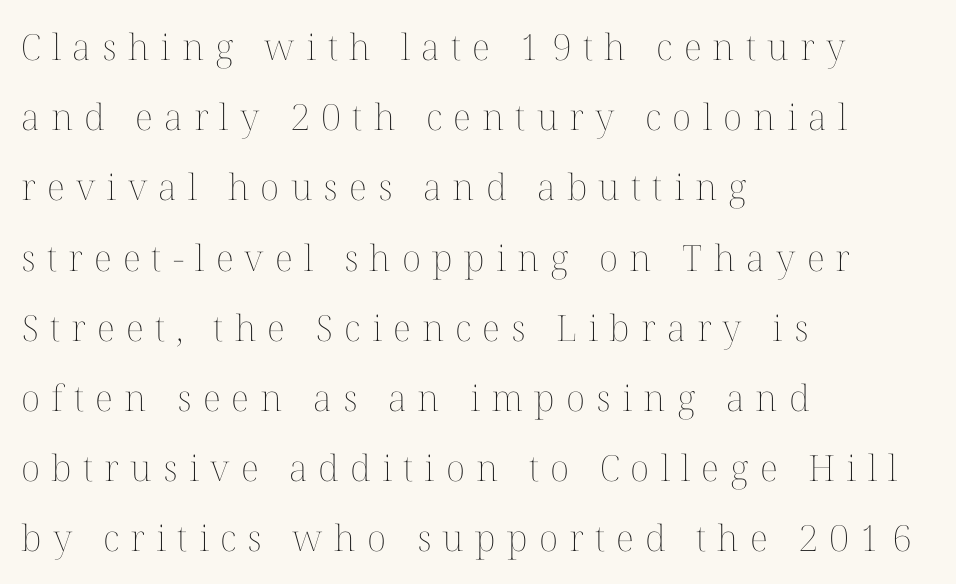
{"italic": "no", "bold": "no", "weight": "thin", "width": "normal", "stroke_contrast": "medium", "x_height": "medium", "monospaced": "no", "underline": "no", "align": "left", "line_spacing": "loose", "line_spacing_ratio": 1.95, "letter_spacing": "wide", "letter_spacing_em": 0.31, "glyph_px": 36}
